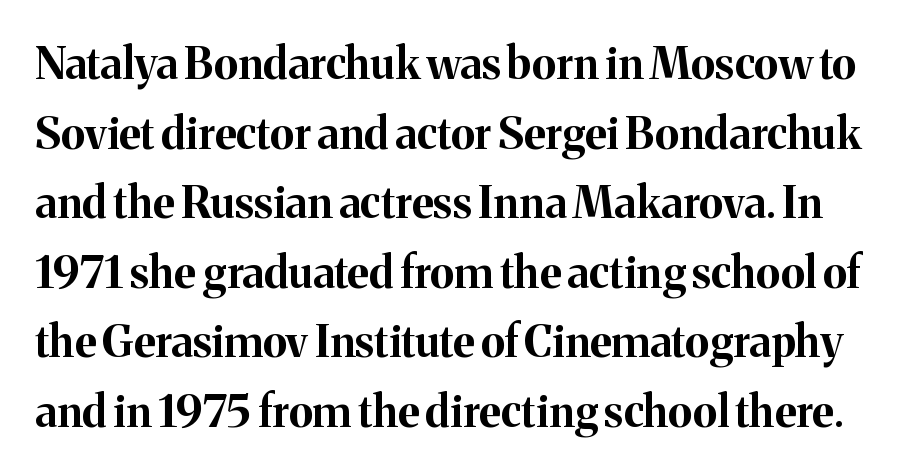
Q: Is the text bold? A: Yes.
Q: Is the text italic (slanted)? A: No, it is upright.
Q: Is the typeface a serif or a sans-serif typeface? A: Serif.
Q: Is the text underlined? A: No.
Q: Is the spacing between letters normal or unusually wide? A: Normal.
Q: Is the spacing between lines tight, normal or loose? A: Normal.
Q: Width (condensed, normal, or wide)? A: Normal.
Q: Stroke contrast? A: Medium.
Q: x-height? A: Medium.
Q: Monospaced? A: No.
